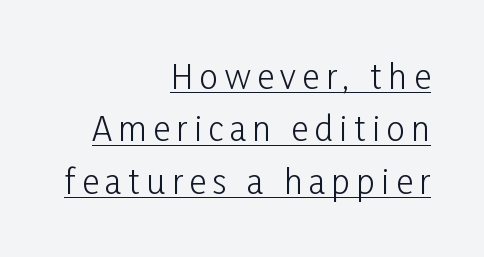
Q: Is the text bold? A: No.
Q: Is the text italic (slanted)? A: No, it is upright.
Q: Is the typeface a serif or a sans-serif typeface? A: Sans-serif.
Q: Is the text underlined? A: Yes.
Q: How is the paragraph aligned? A: Right-aligned.
Q: Is the spacing between letters normal or unusually wide? A: Unusually wide.
Q: Is the spacing between lines tight, normal or loose? A: Normal.
Q: Width (condensed, normal, or wide)? A: Condensed.
Q: Stroke contrast? A: Low.
Q: x-height? A: Medium.
Q: Monospaced? A: No.
